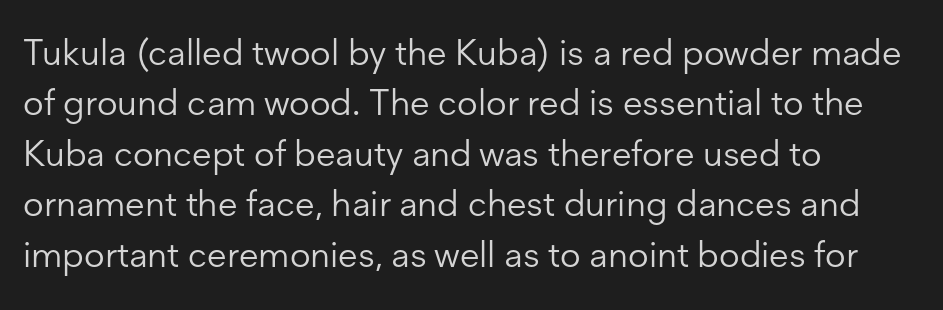
Q: Is the text bold? A: No.
Q: Is the text italic (slanted)? A: No, it is upright.
Q: Is the typeface a serif or a sans-serif typeface? A: Sans-serif.
Q: Is the text underlined? A: No.
Q: How is the paragraph aligned? A: Left-aligned.
Q: Is the spacing between letters normal or unusually wide? A: Normal.
Q: Is the spacing between lines tight, normal or loose? A: Normal.
Q: Width (condensed, normal, or wide)? A: Normal.
Q: Stroke contrast? A: Low.
Q: x-height? A: Medium.
Q: Monospaced? A: No.
